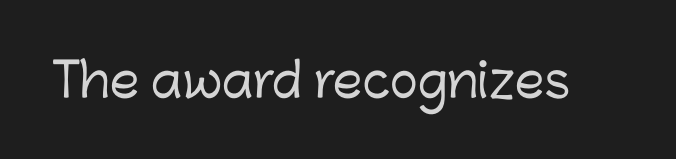
Each letter keeps its own natural width here, so spacing adapts to shape. A typesetter would label this face a sans. Bare-footed words on every line. The passage shown has conventional tracking throughout.
